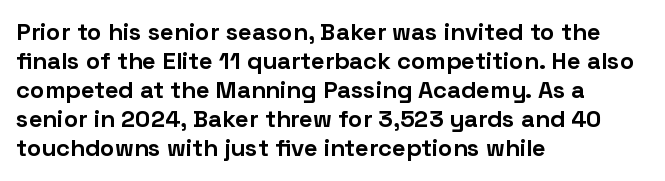
Bold? Absolutely — the strokes are thick and heavy. These lines are set flush left with a ragged right edge. Each row of text sits above clean, open space. There is no visible air inserted between adjacent glyphs. The type sits square on the baseline with zero lean.
